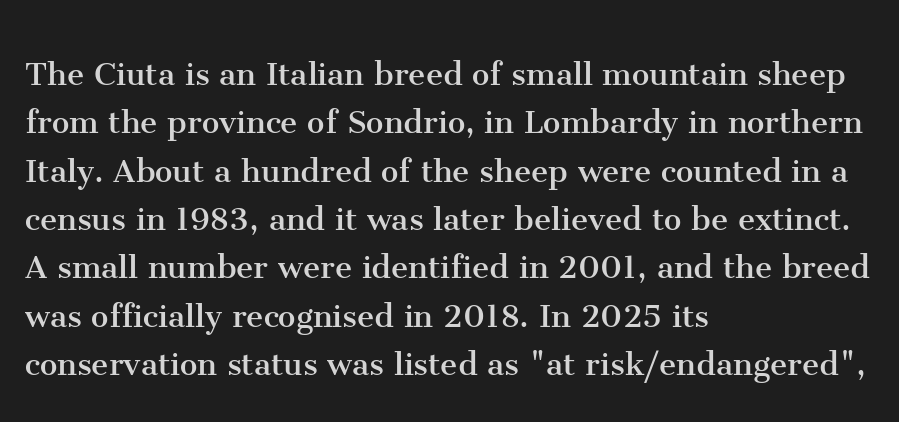
The lettering holds an erect, upright posture throughout. Line starts are locked; line ends wander. Caption: face not bold, strokes unweighted. Character widths vary here, with narrow letters taking less room than wide ones.
